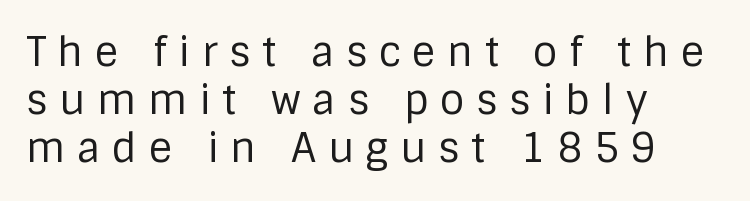
Q: Is the text bold? A: No.
Q: Is the text italic (slanted)? A: No, it is upright.
Q: Is the typeface a serif or a sans-serif typeface? A: Sans-serif.
Q: Is the text underlined? A: No.
Q: How is the paragraph aligned? A: Left-aligned.
Q: Is the spacing between letters normal or unusually wide? A: Unusually wide.
Q: Width (condensed, normal, or wide)? A: Normal.
Q: Stroke contrast? A: Low.
Q: x-height? A: Large.
Q: Monospaced? A: No.
